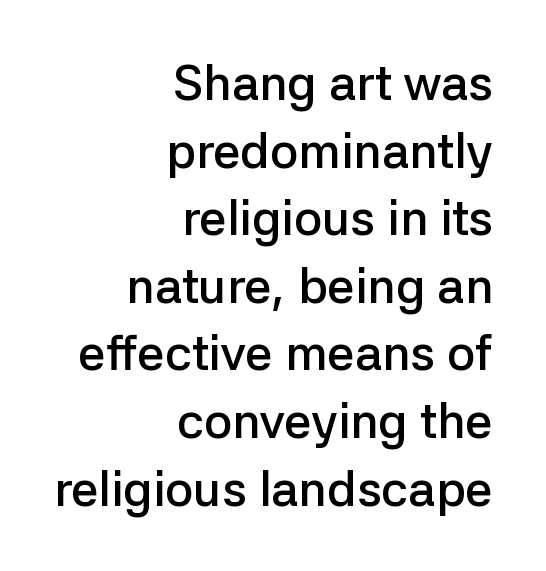
The image shows 49 px semibold sans-serif type, upright; set right-aligned, normal line spacing (1.38x), normal letter spacing, not underlined; low stroke contrast and a medium x-height.
